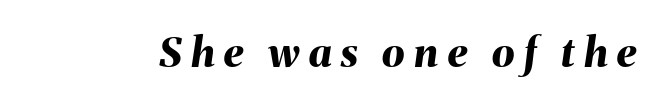
{"italic": "yes", "lean": "right", "slant_degrees": 8, "bold": "yes", "weight": "bold", "width": "normal", "stroke_contrast": "medium", "x_height": "medium", "monospaced": "no", "underline": "no", "letter_spacing": "wide", "letter_spacing_em": 0.23, "glyph_px": 41}
